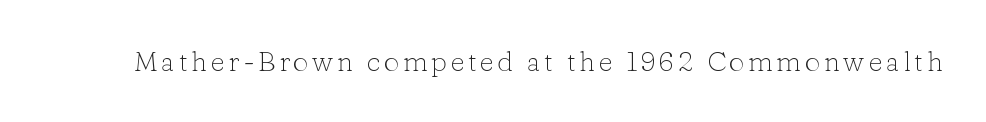
Typographically, this falls in the serif category. Spacing verdict: proportional, widths tailored to each character. The baseline area is clear. Is the stroke heavy? The answer is a plain regular-or-lighter. A roman cut, with each character standing at attention.
